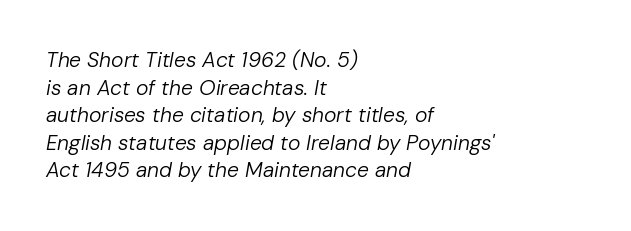
The image shows 21 px text type, italic (leaning right); set left-aligned, normal line spacing (1.31x), normal letter spacing, not underlined.
